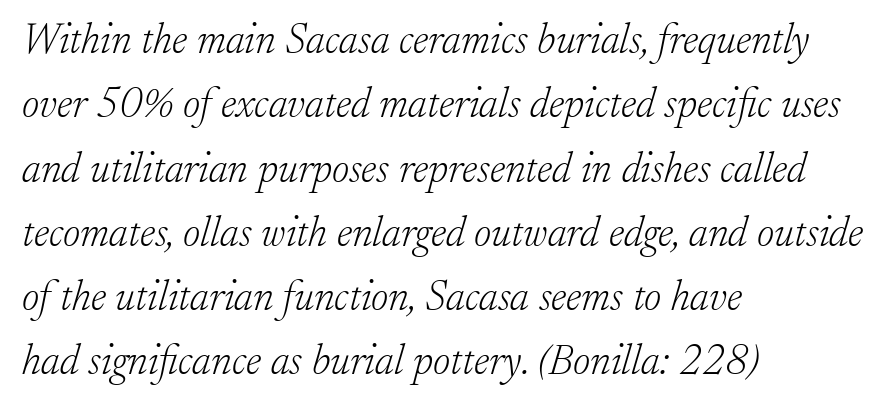
Note the varied advance widths — an 'i' is clearly narrower than an 'm'. Counters stay open thanks to moderate or lighter strokes. The foot of each line stays bare and open. The typography opts for an oblique posture over an upright one. Horizontal alignment here is leftward, the default for most running prose. The rendering uses a moderate line-height, typical for paragraphs.
